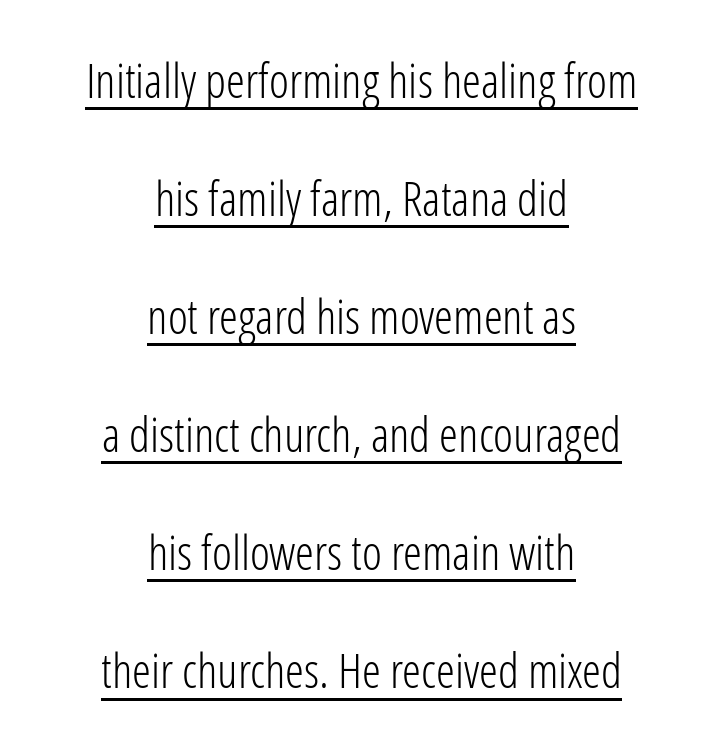
The image shows 48 px light, condensed sans-serif type, upright; set centered, loose line spacing (2.46x), normal letter spacing, underlined; low stroke contrast and a medium x-height.
